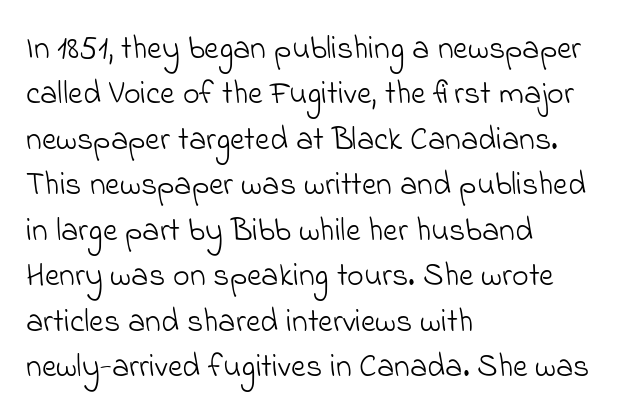
{"serif": "no", "bold": "no", "weight": "light", "width": "normal", "stroke_contrast": "low", "x_height": "small", "monospaced": "no", "underline": "no", "align": "left", "line_spacing": "normal", "line_spacing_ratio": 1.42, "letter_spacing": "normal", "letter_spacing_em": 0.0, "glyph_px": 32}
